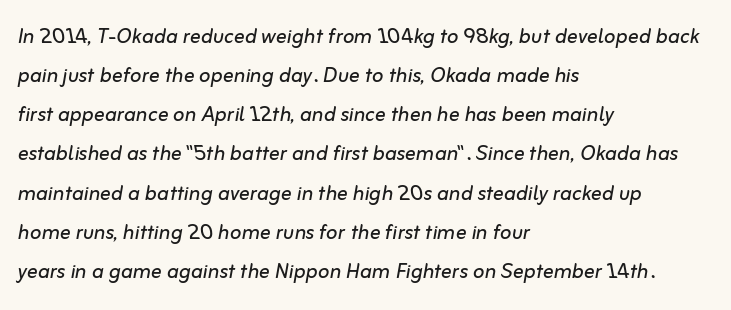
{"italic": "yes", "lean": "right", "slant_degrees": 10, "bold": "no", "underline": "no", "align": "left", "line_spacing": "normal", "line_spacing_ratio": 1.45, "letter_spacing": "normal", "letter_spacing_em": 0.0, "glyph_px": 27}
